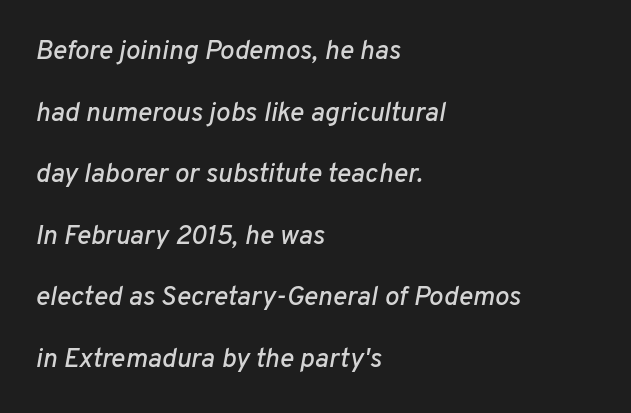
This block would shrink considerably if given ordinary leading; it's expanded now. Compared with ordinary roman type, these characters are visibly tilted. The letterforms sit shoulder to shoulder at normal distance. Leftover space on each line is placed entirely after the last word. The foot of each line stays bare and open.
